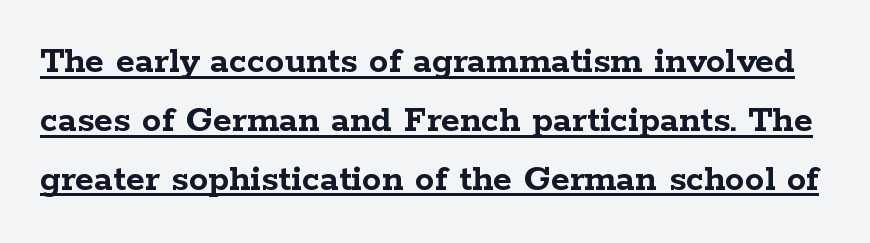
Decoration check: the copy is underlined. On the weight axis this lands at bold, roughly 700. The letters stand upright; this is a roman face. Note the varied advance widths — an 'i' is clearly narrower than an 'm'. The gaps between neighbouring characters are ordinary and unremarkable.
